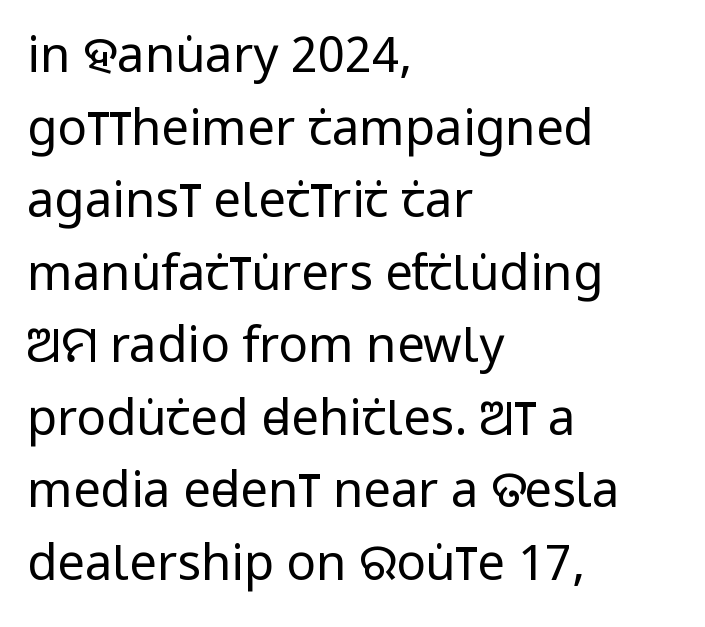
Letter spacing: default. Spacing verdict: proportional, widths tailored to each character. The rendering anchors every line to the left-hand side. This is not heavy type; no bold has been used. In terms of posture, this sample is upright.
